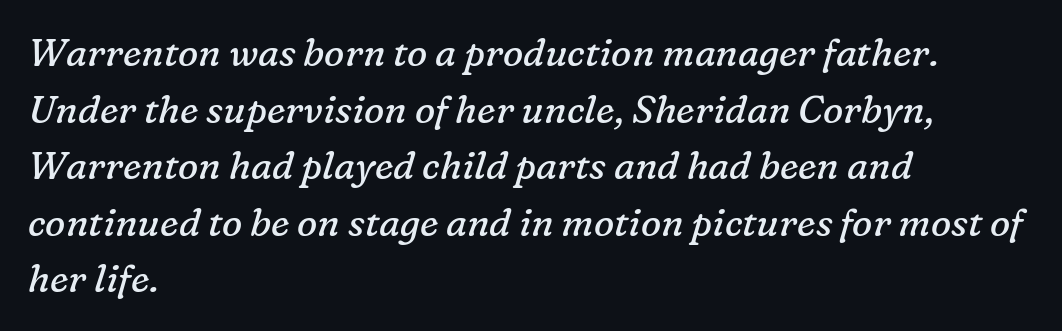
The image shows 38 px regular-weight serif type, italic (leaning right); set left-aligned, normal line spacing (1.49x), normal letter spacing, not underlined; low stroke contrast and a medium x-height.
